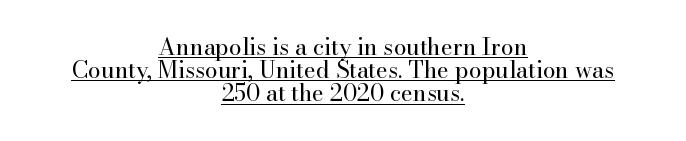
The image shows 23 px text type, upright; set centered, tight line spacing (1.01x), normal letter spacing, underlined.
